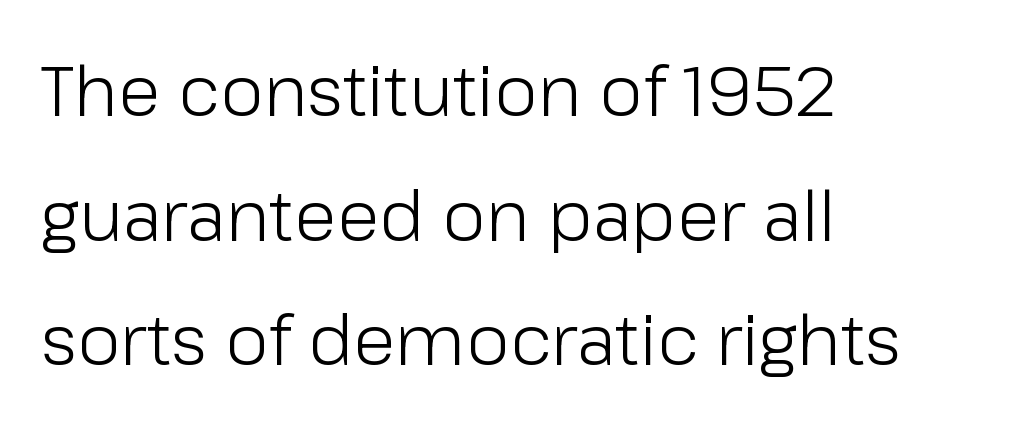
The image shows 70 px light sans-serif type, upright; set left-aligned, line spacing 1.78x, normal letter spacing, not underlined; low stroke contrast and a medium x-height.
